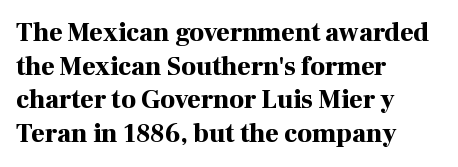
The image shows 26 px bold type, upright; set left-aligned, normal line spacing (1.29x), normal letter spacing, not underlined.
